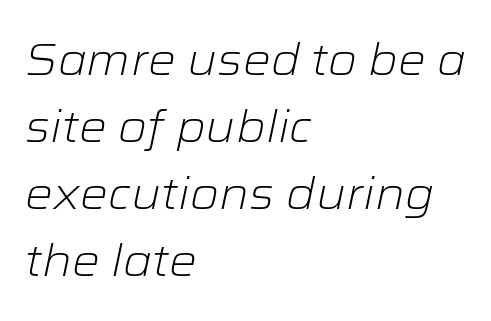
The image shows 44 px light, wide type, italic (leaning right); set left-aligned, normal line spacing (1.52x), normal letter spacing, not underlined; low stroke contrast and a medium x-height.
